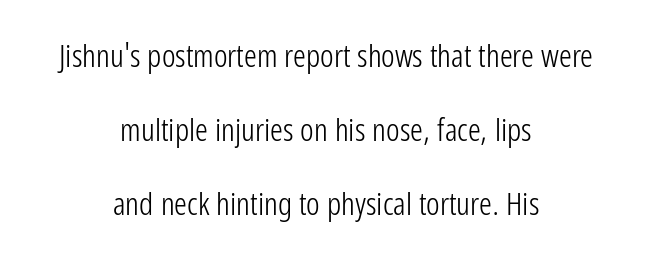
The image shows 32 px light, condensed sans-serif type, upright; set centered, loose line spacing (2.32x), normal letter spacing, not underlined; low stroke contrast and a medium x-height.
